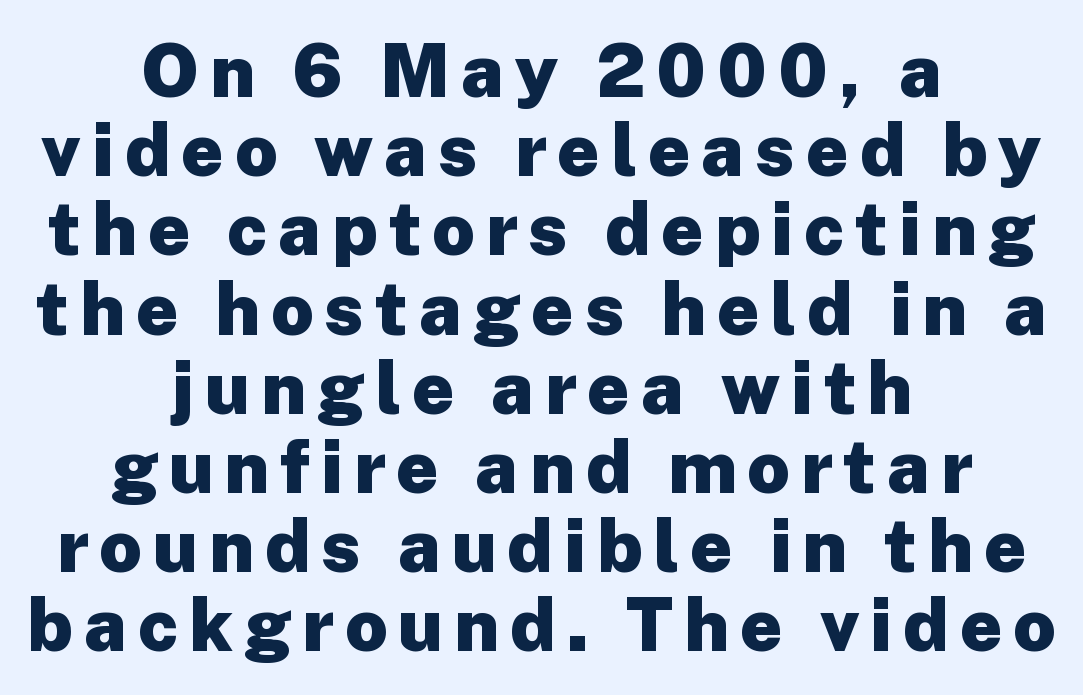
{"serif": "no", "italic": "no", "bold": "yes", "weight": "heavy", "width": "normal", "stroke_contrast": "low", "x_height": "medium", "monospaced": "no", "underline": "no", "align": "center", "line_spacing": "tight", "line_spacing_ratio": 1.07, "glyph_px": 74}
